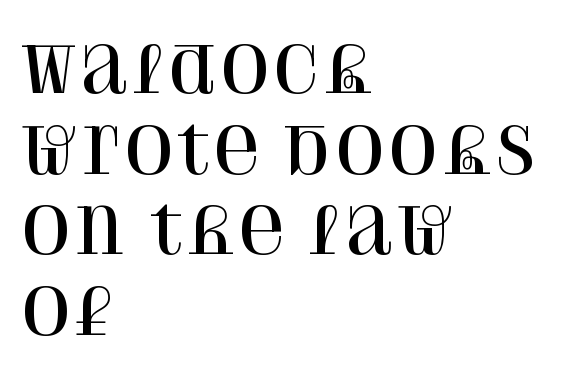
{"serif": "yes", "italic": "no", "width": "normal", "stroke_contrast": "high", "x_height": "large", "monospaced": "no", "underline": "no", "align": "left", "line_spacing": "normal", "line_spacing_ratio": 1.26, "letter_spacing": "normal", "letter_spacing_em": 0.0, "glyph_px": 64}
